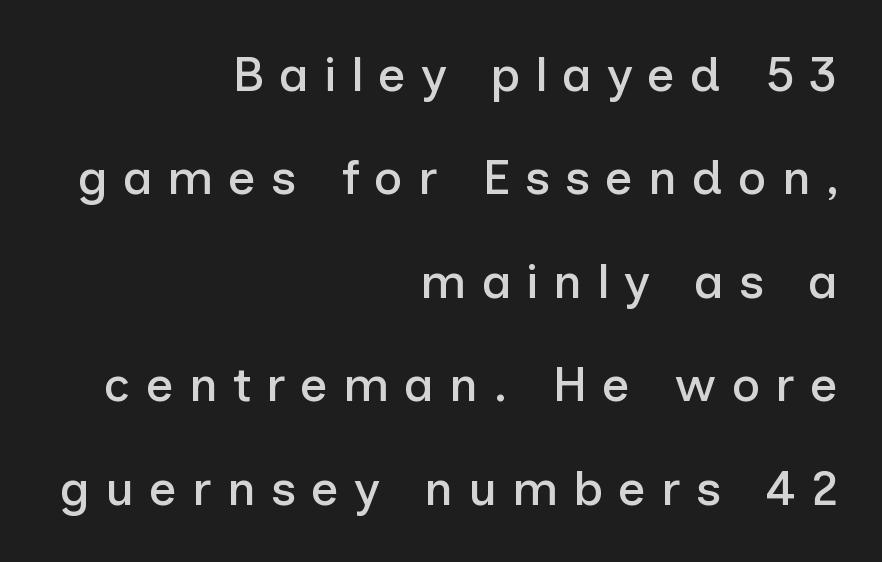
The glyphs are unaccompanied by any horizontal stroke below them. The characters display no serif detailing; their extremities are plain. The passage shown is typed in a proportional face where columns would drift. The vertical gap from one line to the next is large. You could only call the tracking loose — the letters float apart. The text block is weighted toward the right margin, trailing off unevenly leftward.
